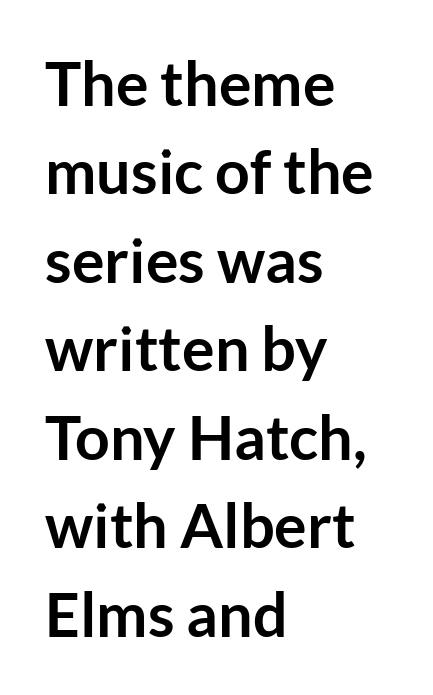
Q: Is the text bold? A: Yes.
Q: Is the text italic (slanted)? A: No, it is upright.
Q: Is the typeface a serif or a sans-serif typeface? A: Sans-serif.
Q: Is the text underlined? A: No.
Q: How is the paragraph aligned? A: Left-aligned.
Q: Is the spacing between letters normal or unusually wide? A: Normal.
Q: Is the spacing between lines tight, normal or loose? A: Normal.
Q: Width (condensed, normal, or wide)? A: Normal.
Q: Stroke contrast? A: Low.
Q: x-height? A: Medium.
Q: Monospaced? A: No.
